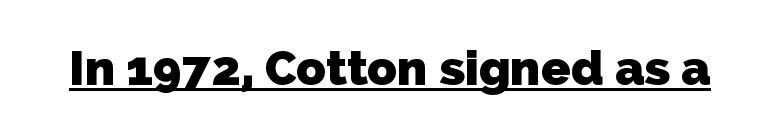
The line texture is even and compact thanks to regular tracking. The face used here appears with an underline applied. The characters look thick and weighty, a clear bold. Proportional: the letters do not fall into vertical columns. The passage shown is typeset with a sans-serif family.
